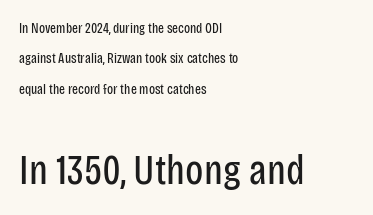
How are the letters spaced? Ordinarily, with no added tracking. Typographically, this falls in the sans-serif category. Reading down the block, your eye returns to a fixed left position each line. These lines are rendered in a variable-pitch font. The font is comparable to plain body text, perhaps lighter. Just letters on the line, the space beneath them empty.
